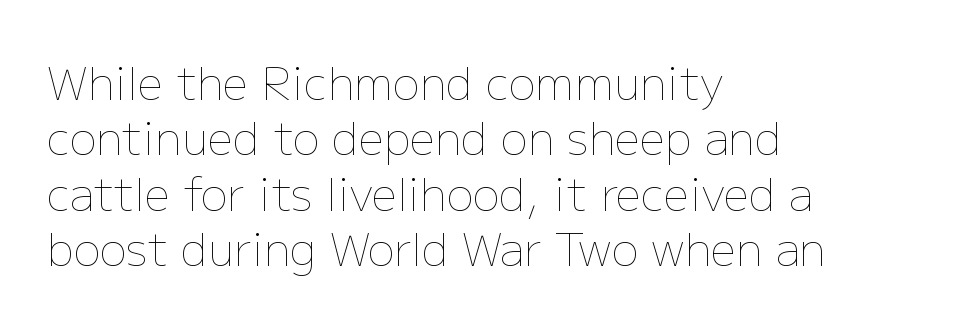
What stands out about the letter spacing? Nothing — it is the standard amount. A classic flush-left, rag-right setting is used for this passage. Stroke thickness stays within the range of a standard reading face or lighter. Each letter keeps its own natural width here, so spacing adapts to shape. This is roman type, the default non-slanted kind.
